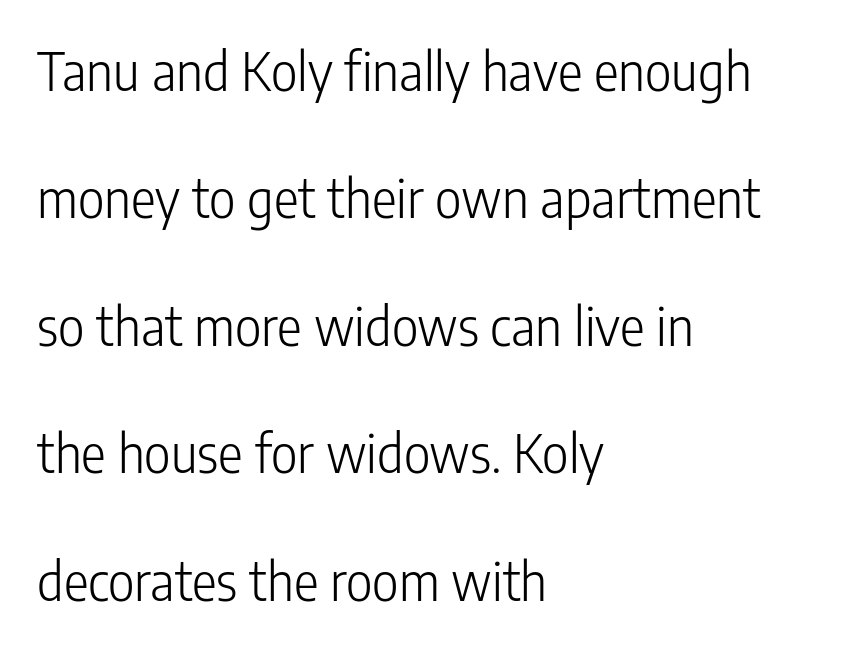
Q: Is the text bold? A: No.
Q: Is the text italic (slanted)? A: No, it is upright.
Q: Is the typeface a serif or a sans-serif typeface? A: Sans-serif.
Q: Is the text underlined? A: No.
Q: How is the paragraph aligned? A: Left-aligned.
Q: Is the spacing between letters normal or unusually wide? A: Normal.
Q: Is the spacing between lines tight, normal or loose? A: Loose.
Q: Width (condensed, normal, or wide)? A: Condensed.
Q: Stroke contrast? A: Low.
Q: x-height? A: Medium.
Q: Monospaced? A: No.
